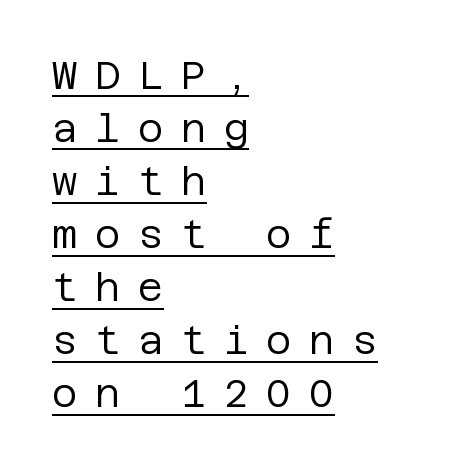
Q: Is the text bold? A: No.
Q: Is the text italic (slanted)? A: No, it is upright.
Q: Is the typeface a serif or a sans-serif typeface? A: Sans-serif.
Q: Is the text underlined? A: Yes.
Q: How is the paragraph aligned? A: Left-aligned.
Q: Is the spacing between letters normal or unusually wide? A: Unusually wide.
Q: Is the spacing between lines tight, normal or loose? A: Normal.
Q: Width (condensed, normal, or wide)? A: Normal.
Q: Stroke contrast? A: Low.
Q: x-height? A: Large.
